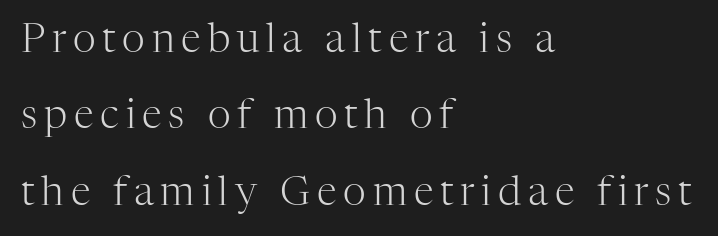
Summary of weight: not heavy and not bold. Just letters on the line, the space beneath them empty. Proportional: the letters do not fall into vertical columns. Leftover space on each line is placed entirely after the last word.
